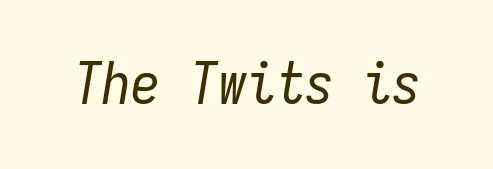
The image shows 58 px regular-weight, condensed type, italic (leaning right), monospaced; set normal letter spacing, not underlined; low stroke contrast and a medium x-height.
